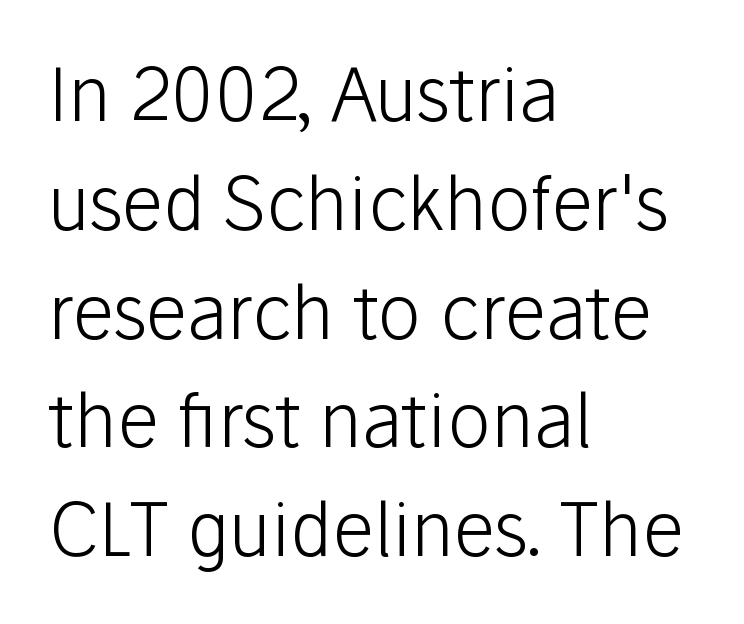
The image shows 73 px light sans-serif type, upright; set left-aligned, normal line spacing (1.49x), normal letter spacing, not underlined; low stroke contrast and a medium x-height.
